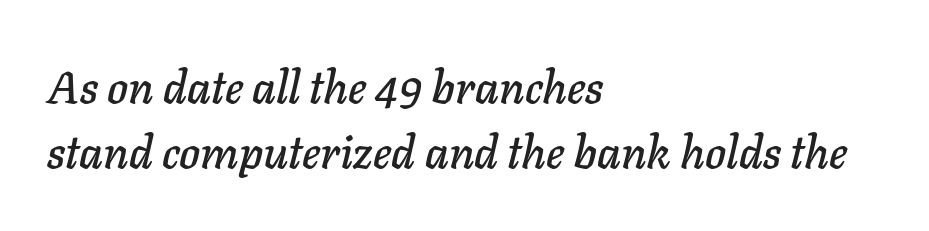
Caption: multi-line text, flush left, ragged right. Leading: standard. Check the space under the baseline: it is left empty. The letters are slanted; this is an italic face.
